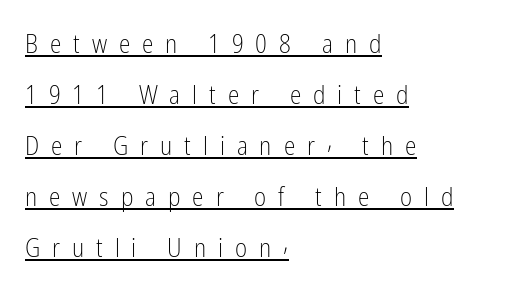
{"italic": "no", "bold": "no", "underline": "yes", "align": "left", "line_spacing": "loose", "line_spacing_ratio": 1.96, "letter_spacing": "wide", "letter_spacing_em": 0.46, "glyph_px": 26}
